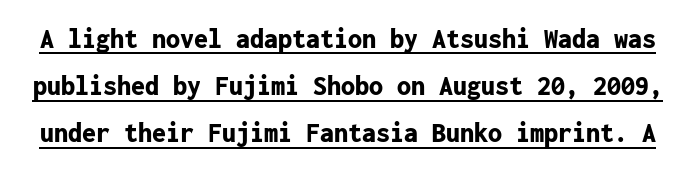
Q: Is the text bold? A: Yes.
Q: Is the text italic (slanted)? A: No, it is upright.
Q: Is the typeface a serif or a sans-serif typeface? A: Sans-serif.
Q: Is the text underlined? A: Yes.
Q: Is the spacing between letters normal or unusually wide? A: Normal.
Q: Is the spacing between lines tight, normal or loose? A: Normal.
Q: Width (condensed, normal, or wide)? A: Normal.
Q: Stroke contrast? A: Low.
Q: x-height? A: Medium.
Q: Monospaced? A: Yes.
